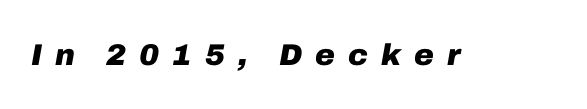
{"italic": "yes", "lean": "right", "slant_degrees": 10, "bold": "yes", "weight": "heavy", "width": "normal", "stroke_contrast": "low", "x_height": "medium", "monospaced": "no", "underline": "no", "letter_spacing": "wide", "letter_spacing_em": 0.43, "glyph_px": 30}
